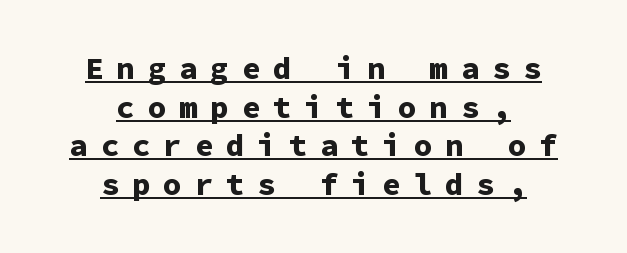
Is this a sans? Yes — the strokes have no serifs. If you measured baseline to baseline, you'd find a middling distance. Alignment: centered. In terms of letterspacing, this is a distinctly airy, spread setting. Beneath each row of characters lies a ruled line.
